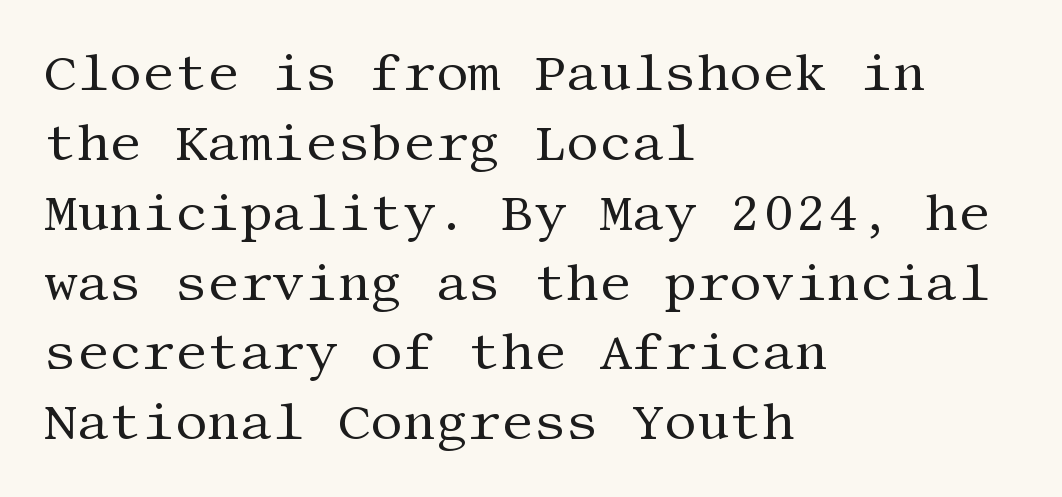
{"serif": "yes", "italic": "no", "bold": "no", "weight": "regular", "width": "normal", "stroke_contrast": "medium", "x_height": "large", "underline": "no", "align": "left", "line_spacing": "normal", "line_spacing_ratio": 1.37, "letter_spacing": "normal", "letter_spacing_em": 0.0, "glyph_px": 51}
